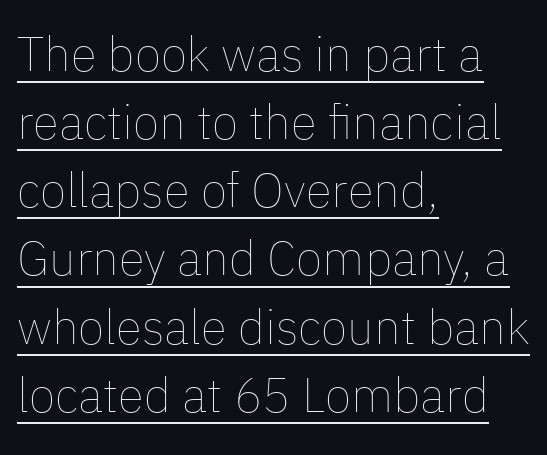
{"italic": "no", "bold": "no", "weight": "thin", "width": "normal", "stroke_contrast": "low", "x_height": "medium", "monospaced": "no", "underline": "yes", "align": "left", "line_spacing": "normal", "line_spacing_ratio": 1.42, "letter_spacing": "normal", "letter_spacing_em": 0.0, "glyph_px": 48}
